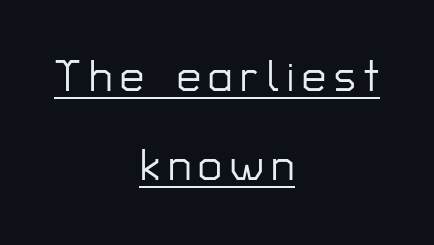
{"serif": "no", "italic": "no", "width": "normal", "stroke_contrast": "low", "x_height": "medium", "monospaced": "no", "underline": "yes", "align": "center", "line_spacing": "loose", "line_spacing_ratio": 2.06, "glyph_px": 43}
